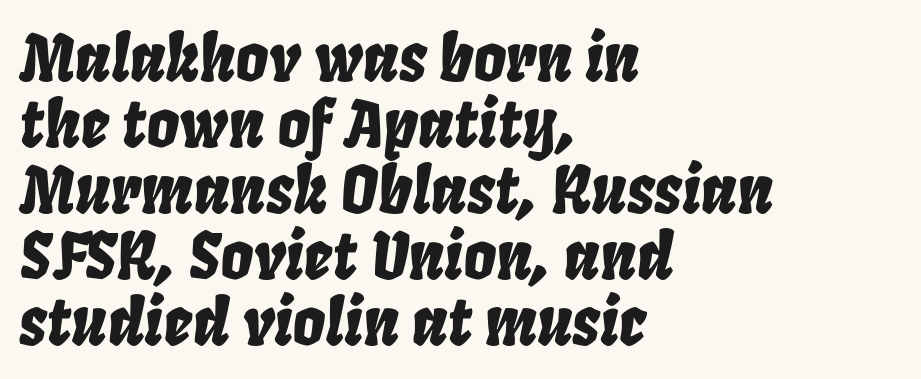
Q: Is the text italic (slanted)? A: Yes, it leans right by about 8 degrees.
Q: Is the text underlined? A: No.
Q: How is the paragraph aligned? A: Left-aligned.
Q: Is the spacing between letters normal or unusually wide? A: Normal.
Q: Is the spacing between lines tight, normal or loose? A: Tight.
Q: Width (condensed, normal, or wide)? A: Condensed.
Q: Stroke contrast? A: Low.
Q: x-height? A: Large.
Q: Monospaced? A: No.
